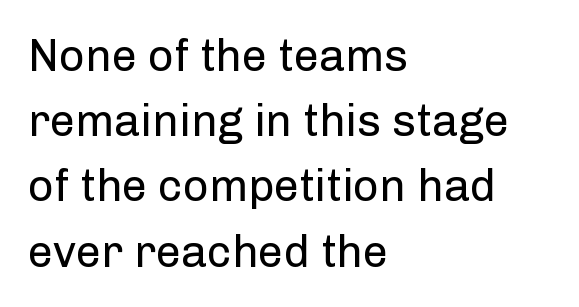
You could not count columns in this text — the font is proportionally spaced. Each letter's strokes conclude bluntly, with no projecting serifs. Posture: vertical. Left-aligned paragraph, ragged on the right. Descenders hang freely into open space. Spacing between characters is what you'd get straight out of the box.
